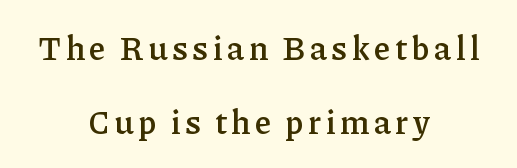
{"serif": "yes", "italic": "no", "bold": "semi", "weight": "semibold", "width": "normal", "stroke_contrast": "low", "x_height": "medium", "monospaced": "no", "underline": "no", "align": "center", "line_spacing": "loose", "line_spacing_ratio": 2.24, "glyph_px": 33}
